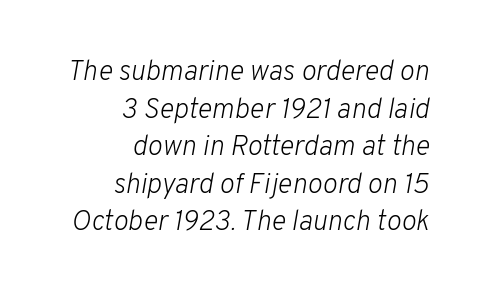
{"italic": "yes", "lean": "right", "slant_degrees": 10, "bold": "no", "weight": "light", "width": "normal", "stroke_contrast": "low", "x_height": "medium", "monospaced": "no", "underline": "no", "align": "right", "line_spacing": "normal", "line_spacing_ratio": 1.34, "letter_spacing": "normal", "letter_spacing_em": 0.0, "glyph_px": 28}
